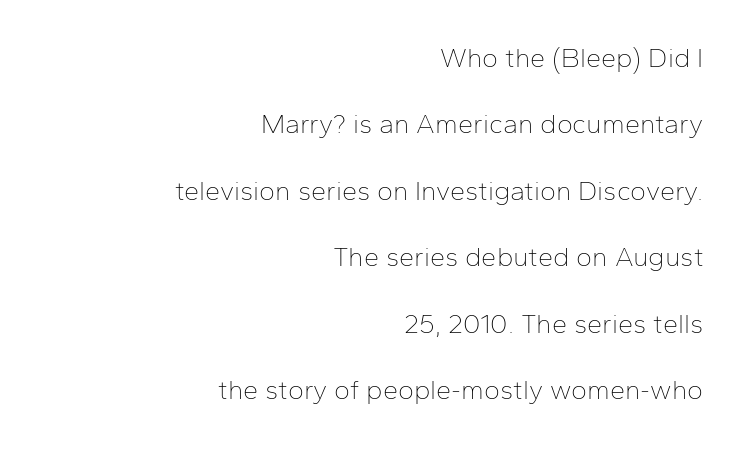
{"italic": "no", "bold": "no", "underline": "no", "align": "right", "line_spacing": "loose", "line_spacing_ratio": 2.46, "letter_spacing": "normal", "letter_spacing_em": 0.0, "glyph_px": 27}
